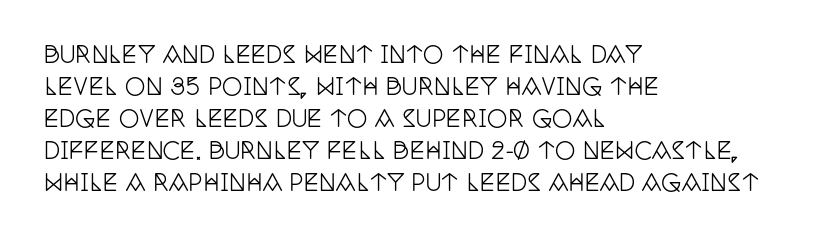
The image shows 23 px text type, upright; set left-aligned, normal line spacing (1.39x), normal letter spacing, not underlined.
